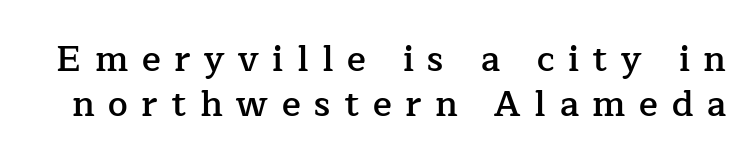
Q: Is the text bold? A: Semi-bold.
Q: Is the text italic (slanted)? A: No, it is upright.
Q: Is the typeface a serif or a sans-serif typeface? A: Serif.
Q: Is the text underlined? A: No.
Q: Is the spacing between letters normal or unusually wide? A: Unusually wide.
Q: Is the spacing between lines tight, normal or loose? A: Normal.
Q: Width (condensed, normal, or wide)? A: Normal.
Q: Stroke contrast? A: Low.
Q: x-height? A: Medium.
Q: Monospaced? A: No.
